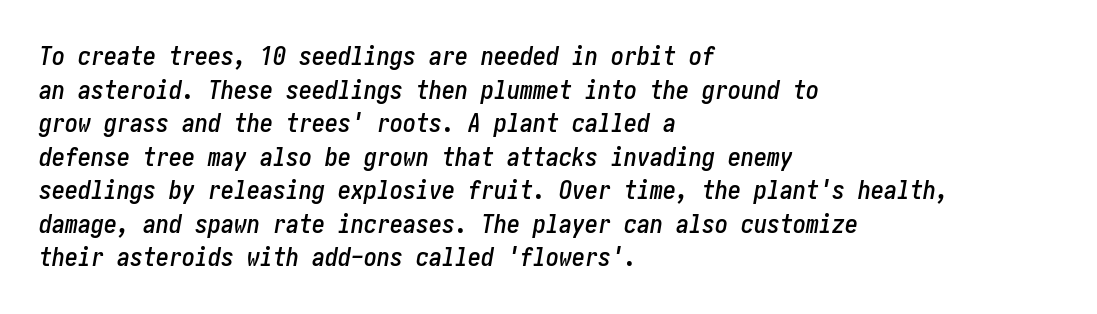
Bare-footed words on every line. There is no visible air inserted between adjacent glyphs. Quick note: italic. Every row of glyphs begins at an identical x-position on the left. This sample keeps an unexceptional amount of space between lines.
